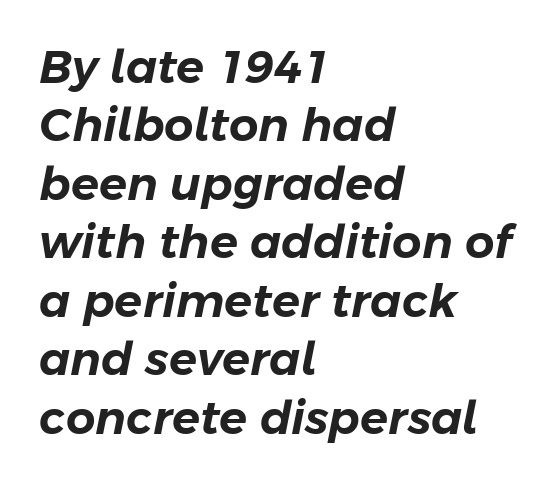
The image shows 46 px text type, italic (leaning right); set left-aligned, normal line spacing (1.27x), normal letter spacing, not underlined; low stroke contrast and a medium x-height.
